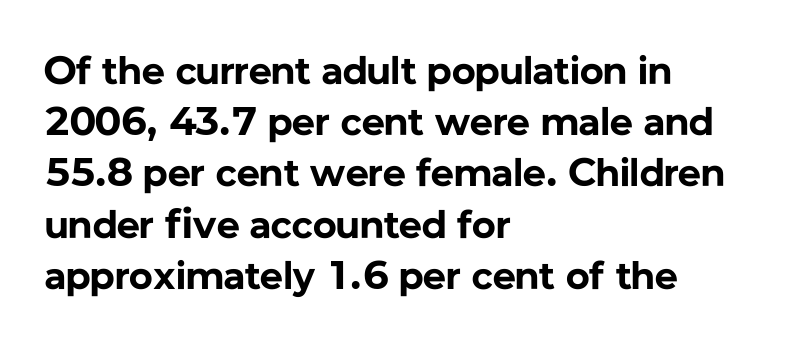
When letters stand straight like this, we call the style roman or upright. Compared with a centered layout, this one pins lines to the left instead. Regarding serifs, this sample does without them. Letter spacing: default. The space directly below the letters is spotless.
